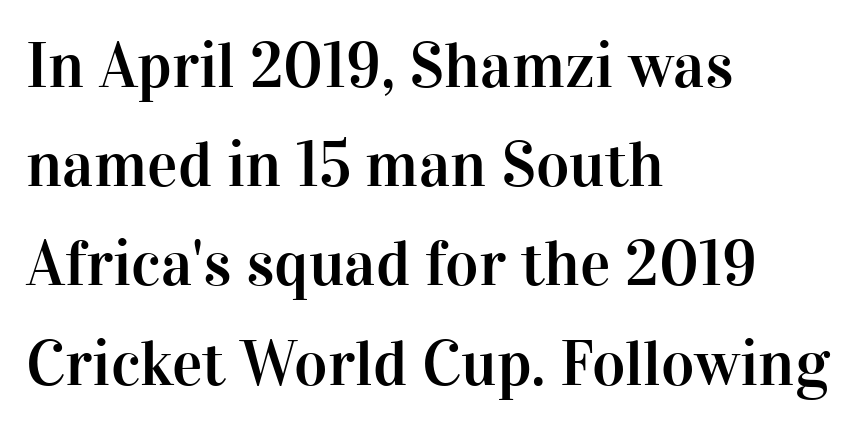
Q: Is the text italic (slanted)? A: No, it is upright.
Q: Is the typeface a serif or a sans-serif typeface? A: Serif.
Q: Is the text underlined? A: No.
Q: How is the paragraph aligned? A: Left-aligned.
Q: Is the spacing between letters normal or unusually wide? A: Normal.
Q: Is the spacing between lines tight, normal or loose? A: Normal.
Q: Width (condensed, normal, or wide)? A: Normal.
Q: Stroke contrast? A: High.
Q: x-height? A: Medium.
Q: Monospaced? A: No.
